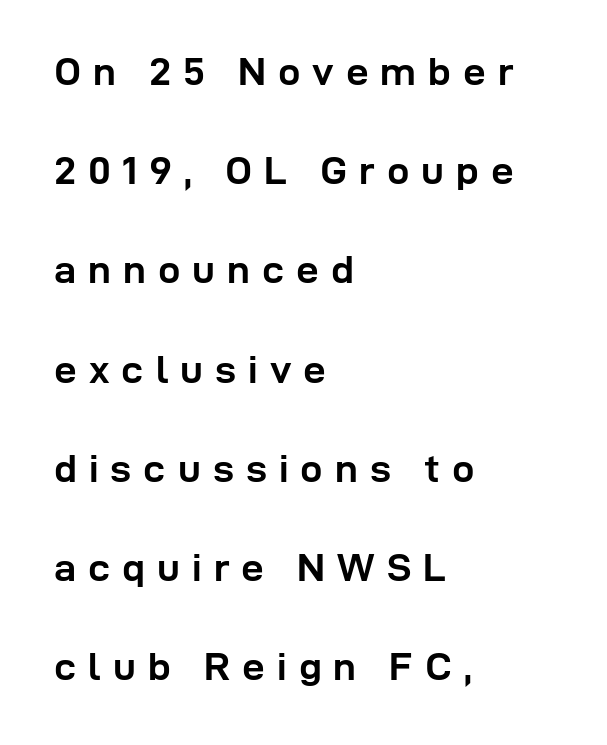
The image shows 40 px semibold sans-serif type, upright; set left-aligned, loose line spacing (2.48x), unusually wide letter spacing (+0.3 em), not underlined; low stroke contrast and a medium x-height.
